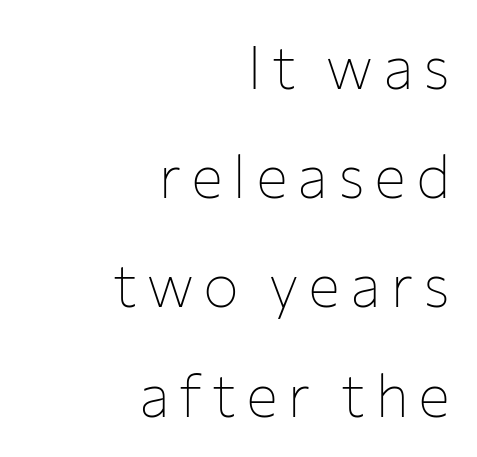
Q: Is the text bold? A: No.
Q: Is the text italic (slanted)? A: No, it is upright.
Q: Is the typeface a serif or a sans-serif typeface? A: Sans-serif.
Q: Is the text underlined? A: No.
Q: How is the paragraph aligned? A: Right-aligned.
Q: Width (condensed, normal, or wide)? A: Normal.
Q: Stroke contrast? A: Low.
Q: x-height? A: Medium.
Q: Monospaced? A: No.
